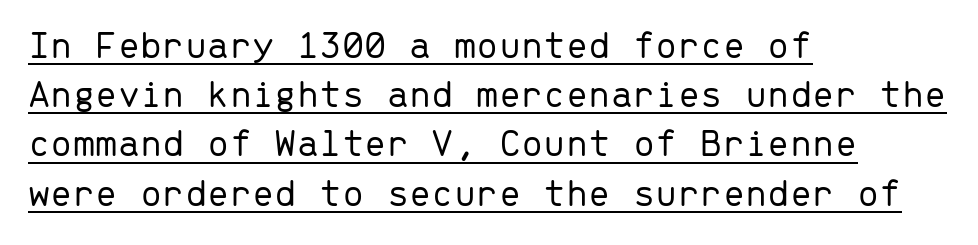
Q: Is the text bold? A: No.
Q: Is the text italic (slanted)? A: No, it is upright.
Q: Is the typeface a serif or a sans-serif typeface? A: Sans-serif.
Q: Is the text underlined? A: Yes.
Q: How is the paragraph aligned? A: Left-aligned.
Q: Is the spacing between letters normal or unusually wide? A: Normal.
Q: Width (condensed, normal, or wide)? A: Normal.
Q: Stroke contrast? A: Low.
Q: x-height? A: Medium.
Q: Monospaced? A: Yes.
